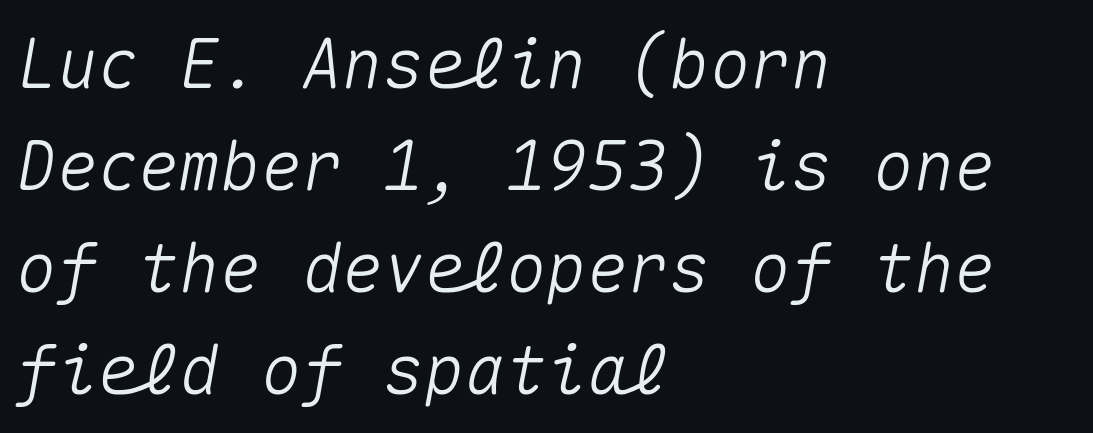
Q: Is the text italic (slanted)? A: Yes, it leans right by about 10 degrees.
Q: Is the text underlined? A: No.
Q: How is the paragraph aligned? A: Left-aligned.
Q: Is the spacing between letters normal or unusually wide? A: Normal.
Q: Is the spacing between lines tight, normal or loose? A: Normal.
Q: Width (condensed, normal, or wide)? A: Normal.
Q: Stroke contrast? A: Medium.
Q: x-height? A: Medium.
Q: Monospaced? A: Yes.
